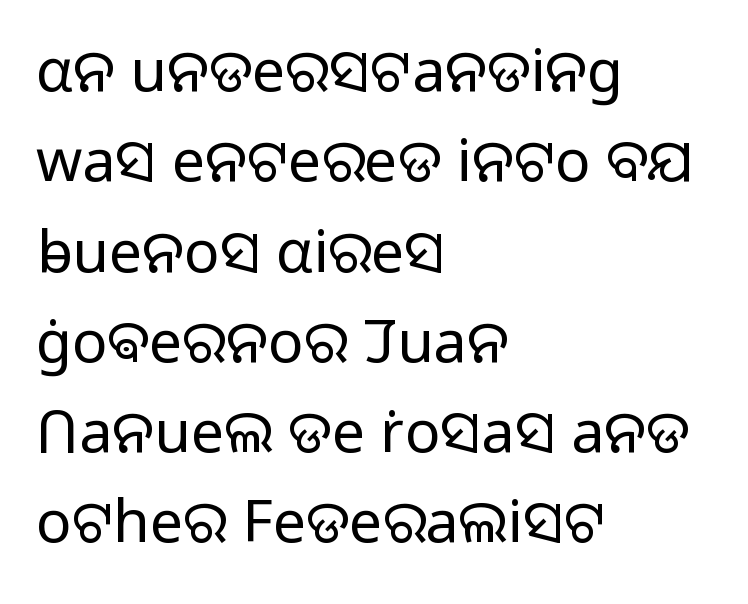
The image shows 59 px light sans-serif type, upright; set left-aligned, normal line spacing (1.53x), normal letter spacing, not underlined; low stroke contrast and a medium x-height.
